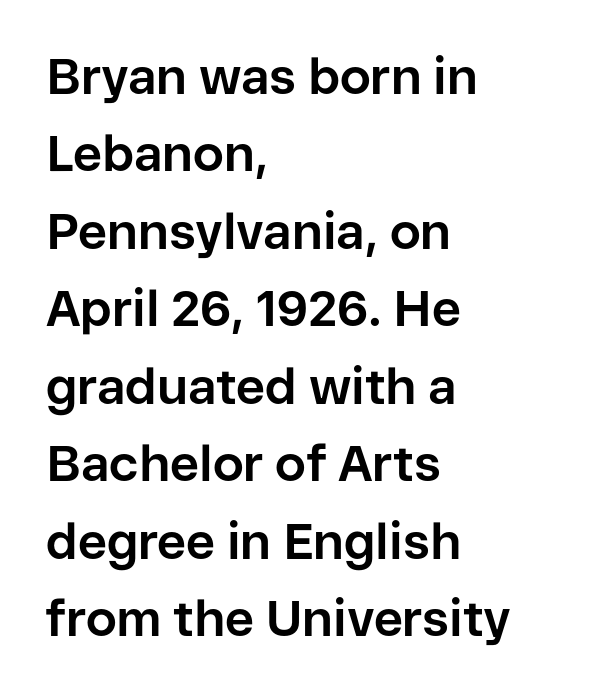
The face used here is proportionally spaced, like ordinary book or web type. Reading down the column, the eye jumps a familiar distance to each next line. Unlike a traditional serif, this face leaves its strokes unadorned. Each glyph is drawn with heavy, bold strokes. Does the copy run flush right? No — it runs flush left. This rendering leaves character spacing at its baseline value.
